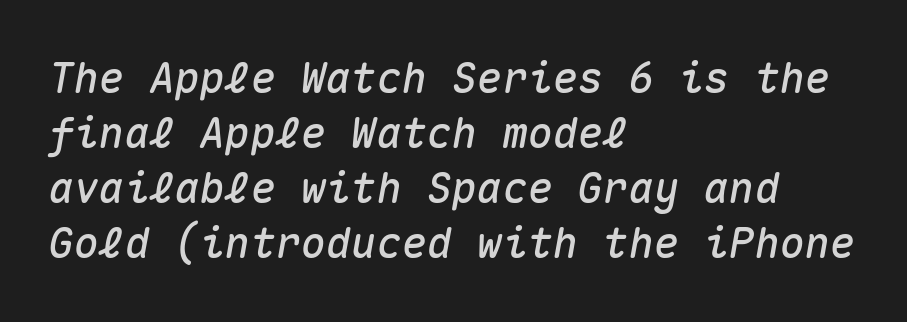
{"italic": "yes", "lean": "right", "slant_degrees": 10, "width": "normal", "stroke_contrast": "medium", "x_height": "medium", "monospaced": "yes", "underline": "no", "align": "left", "line_spacing": "normal", "line_spacing_ratio": 1.31, "letter_spacing": "normal", "letter_spacing_em": 0.0, "glyph_px": 42}
